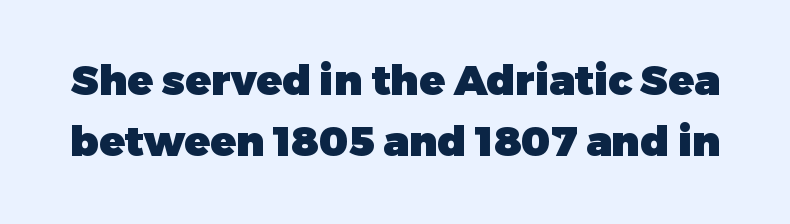
The image shows 42 px heavy sans-serif type, upright; set normal line spacing (1.45x), normal letter spacing, not underlined; low stroke contrast and a medium x-height.
